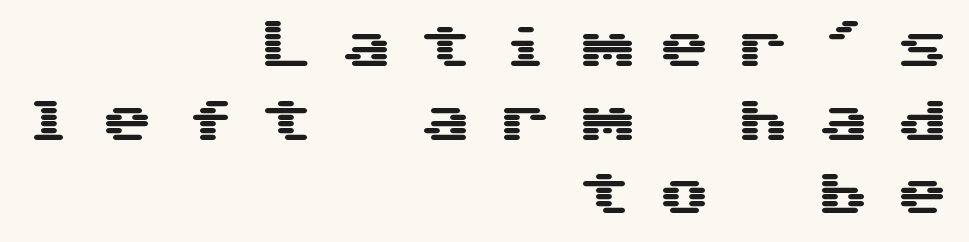
{"serif": "no", "italic": "no", "width": "wide", "stroke_contrast": "medium", "x_height": "medium", "underline": "no", "align": "right", "line_spacing": "normal", "line_spacing_ratio": 1.39, "letter_spacing": "wide", "letter_spacing_em": 0.5, "glyph_px": 53}
